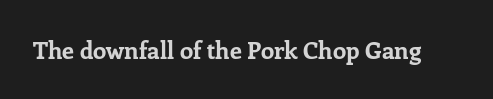
The image shows 24 px bold type, upright; set normal letter spacing, not underlined.
